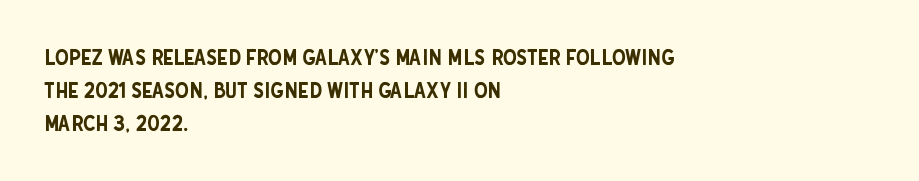
The image shows 22 px text type, upright; set left-aligned, normal line spacing (1.5x), normal letter spacing, not underlined.
